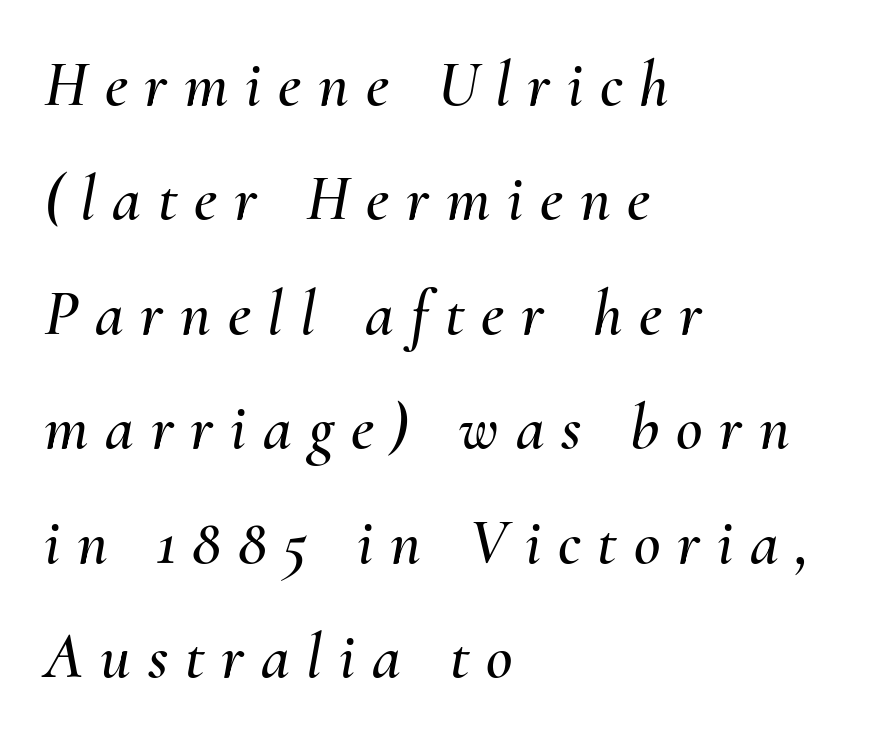
{"italic": "yes", "lean": "right", "slant_degrees": 10, "width": "normal", "stroke_contrast": "medium", "x_height": "small", "monospaced": "no", "underline": "no", "align": "left", "line_spacing_ratio": 1.76, "letter_spacing": "wide", "letter_spacing_em": 0.26, "glyph_px": 65}
